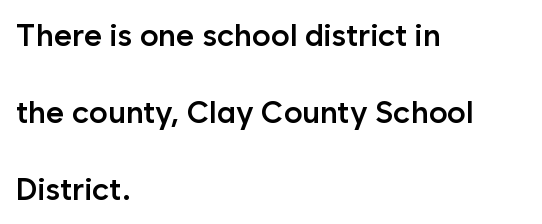
{"serif": "no", "italic": "no", "bold": "semi", "weight": "semibold", "width": "normal", "stroke_contrast": "low", "x_height": "medium", "monospaced": "no", "underline": "no", "align": "left", "line_spacing": "loose", "line_spacing_ratio": 2.48, "letter_spacing": "normal", "letter_spacing_em": 0.0, "glyph_px": 31}
